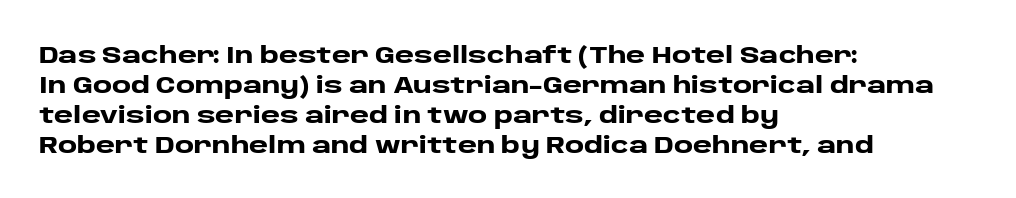
The image shows 23 px bold type, upright; set left-aligned, normal line spacing (1.3x), normal letter spacing, not underlined.
